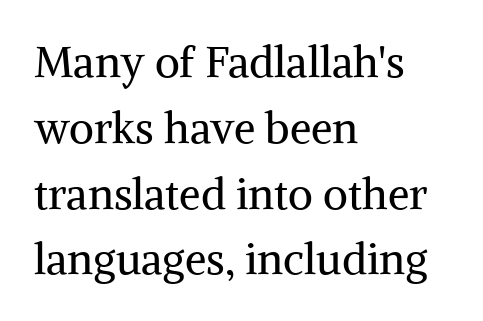
{"serif": "yes", "italic": "no", "bold": "no", "weight": "regular", "width": "normal", "stroke_contrast": "medium", "x_height": "medium", "monospaced": "no", "underline": "no", "align": "left", "line_spacing": "normal", "line_spacing_ratio": 1.53, "letter_spacing": "normal", "letter_spacing_em": 0.0, "glyph_px": 43}
